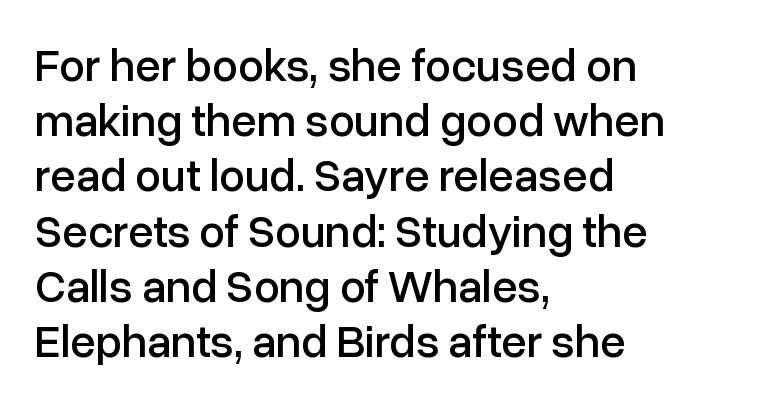
{"serif": "no", "italic": "no", "width": "normal", "stroke_contrast": "low", "x_height": "medium", "monospaced": "no", "underline": "no", "align": "left", "line_spacing_ratio": 1.2, "letter_spacing": "normal", "letter_spacing_em": 0.0, "glyph_px": 46}
